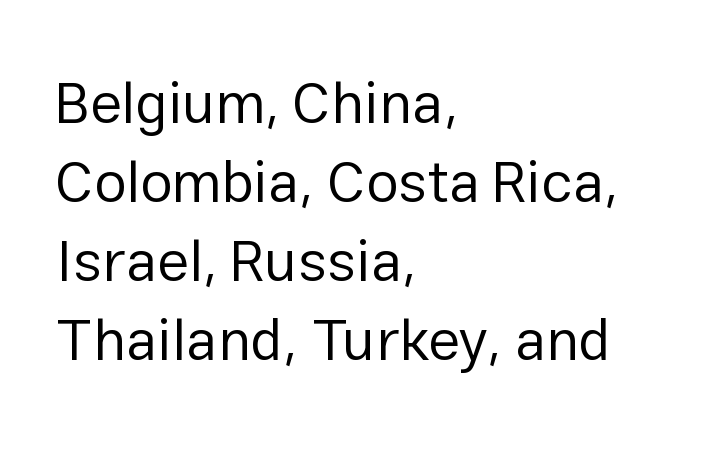
The passage shown is not bold in any degree. The glyphs are unaccompanied by any horizontal stroke below them. Do the characters align in a grid? No, the font is proportional. Where is the straight margin? On the left.
